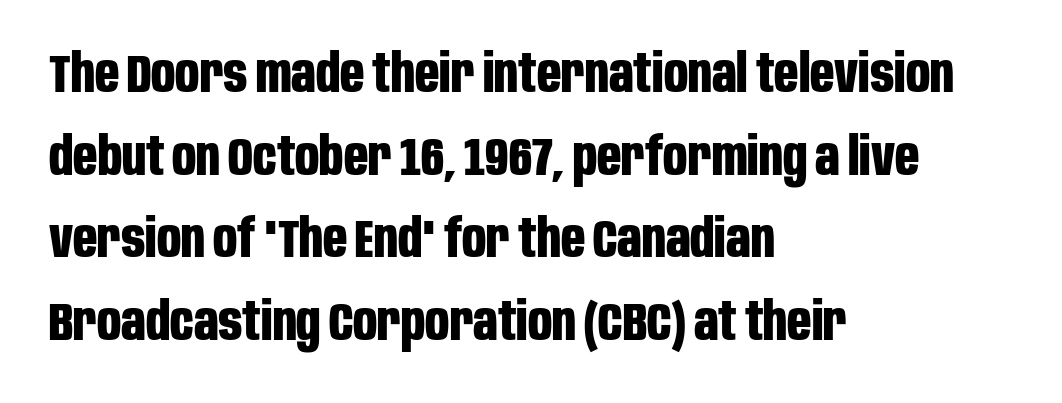
Q: Is the text bold? A: Yes.
Q: Is the text italic (slanted)? A: No, it is upright.
Q: Is the typeface a serif or a sans-serif typeface? A: Sans-serif.
Q: Is the text underlined? A: No.
Q: How is the paragraph aligned? A: Left-aligned.
Q: Is the spacing between letters normal or unusually wide? A: Normal.
Q: Is the spacing between lines tight, normal or loose? A: Normal.
Q: Width (condensed, normal, or wide)? A: Condensed.
Q: Stroke contrast? A: Low.
Q: x-height? A: Large.
Q: Monospaced? A: No.
